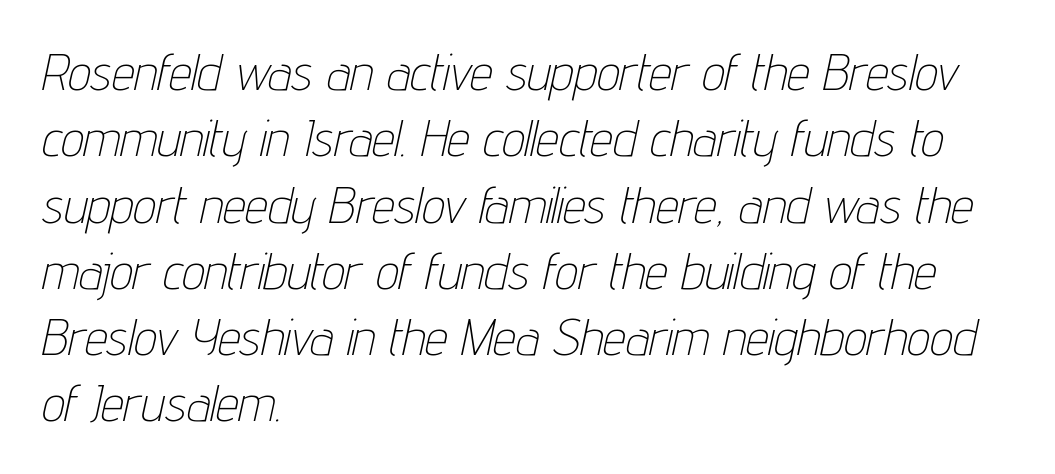
{"italic": "yes", "lean": "right", "slant_degrees": 12, "bold": "no", "weight": "thin", "width": "condensed", "stroke_contrast": "low", "x_height": "medium", "monospaced": "no", "underline": "no", "align": "left", "line_spacing": "normal", "line_spacing_ratio": 1.3, "letter_spacing": "normal", "letter_spacing_em": 0.0, "glyph_px": 51}
